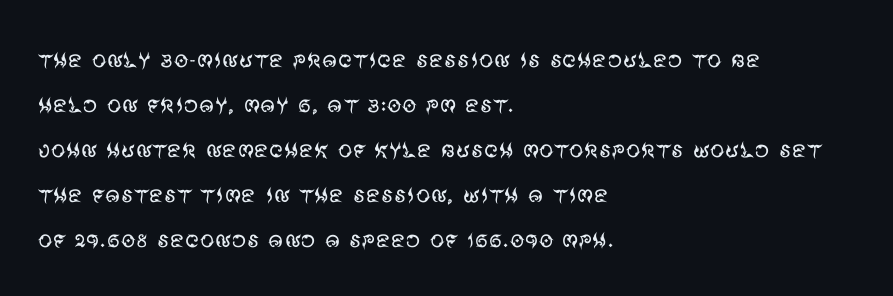
{"serif": "no", "italic": "no", "bold": "no", "weight": "regular", "width": "normal", "stroke_contrast": "medium", "x_height": "large", "monospaced": "no", "underline": "no", "align": "left", "line_spacing": "normal", "line_spacing_ratio": 1.55, "letter_spacing": "normal", "letter_spacing_em": 0.0, "glyph_px": 29}
